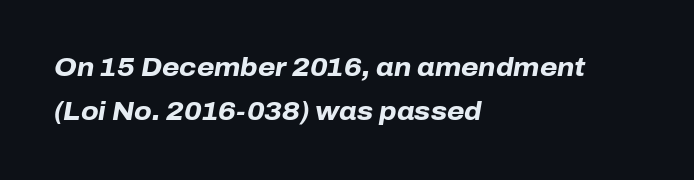
This is heavy type, rendered in bold. In terms of letterspacing, this is plain default setting. In CSS terms this would be text-align: left. Underlining? Definitely not there. The whole block is typeset with a tilt.
